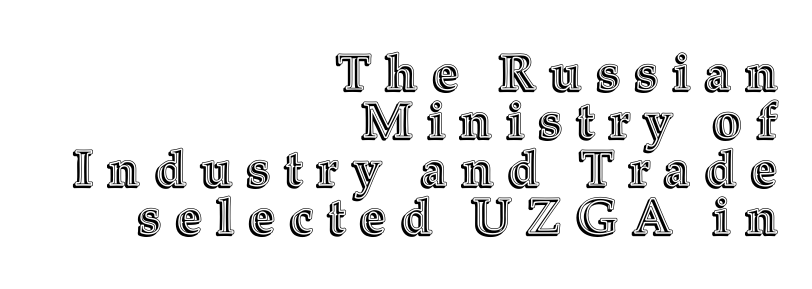
Q: Is the text italic (slanted)? A: No, it is upright.
Q: Is the text underlined? A: No.
Q: How is the paragraph aligned? A: Right-aligned.
Q: Is the spacing between letters normal or unusually wide? A: Unusually wide.
Q: Is the spacing between lines tight, normal or loose? A: Tight.
Q: Width (condensed, normal, or wide)? A: Normal.
Q: x-height? A: Medium.
Q: Monospaced? A: No.
